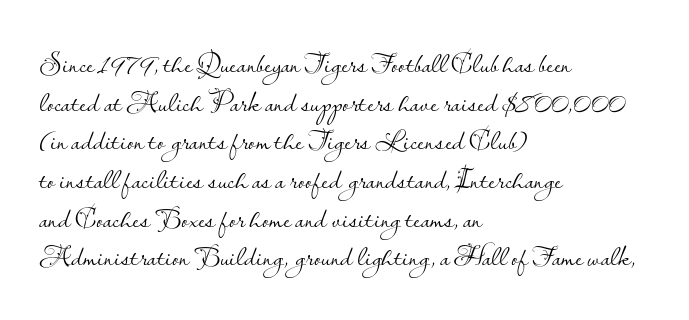
The image shows 30 px light sans-serif type; set left-aligned, normal line spacing (1.29x), normal letter spacing, not underlined; low stroke contrast and a small x-height.
